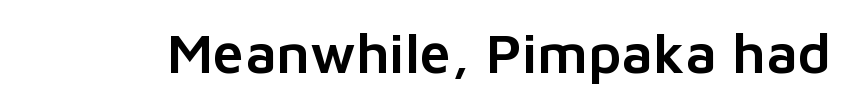
{"serif": "no", "italic": "no", "width": "normal", "stroke_contrast": "low", "x_height": "medium", "monospaced": "no", "underline": "no", "letter_spacing": "normal", "letter_spacing_em": 0.0, "glyph_px": 56}
